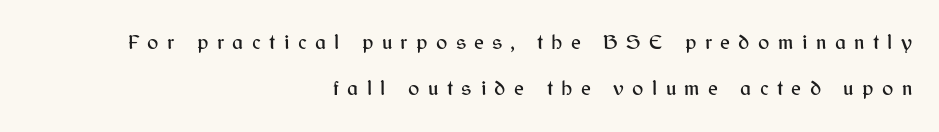
The image shows 21 px text type, upright; set right-aligned, loose line spacing (2.2x), unusually wide letter spacing (+0.4 em), not underlined.
